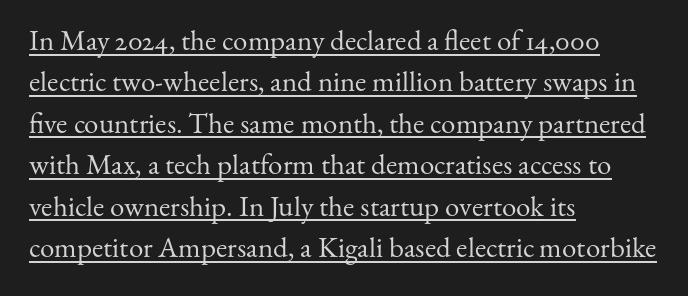
Q: Is the text bold? A: No.
Q: Is the text italic (slanted)? A: No, it is upright.
Q: Is the typeface a serif or a sans-serif typeface? A: Serif.
Q: Is the text underlined? A: Yes.
Q: How is the paragraph aligned? A: Left-aligned.
Q: Is the spacing between letters normal or unusually wide? A: Normal.
Q: Is the spacing between lines tight, normal or loose? A: Normal.
Q: Width (condensed, normal, or wide)? A: Normal.
Q: Stroke contrast? A: Medium.
Q: x-height? A: Small.
Q: Monospaced? A: No.
